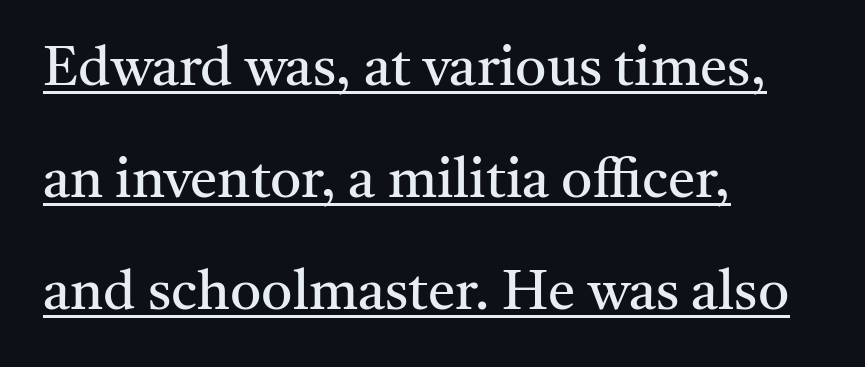
{"serif": "yes", "italic": "no", "bold": "no", "weight": "regular", "width": "normal", "stroke_contrast": "medium", "x_height": "medium", "monospaced": "no", "underline": "yes", "align": "left", "line_spacing": "loose", "line_spacing_ratio": 2.04, "letter_spacing": "normal", "letter_spacing_em": 0.0, "glyph_px": 55}
